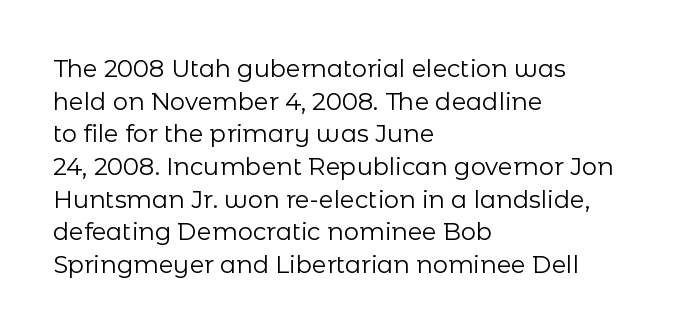
{"italic": "no", "bold": "no", "underline": "no", "align": "left", "line_spacing": "normal", "line_spacing_ratio": 1.36, "letter_spacing": "normal", "letter_spacing_em": 0.0, "glyph_px": 24}
